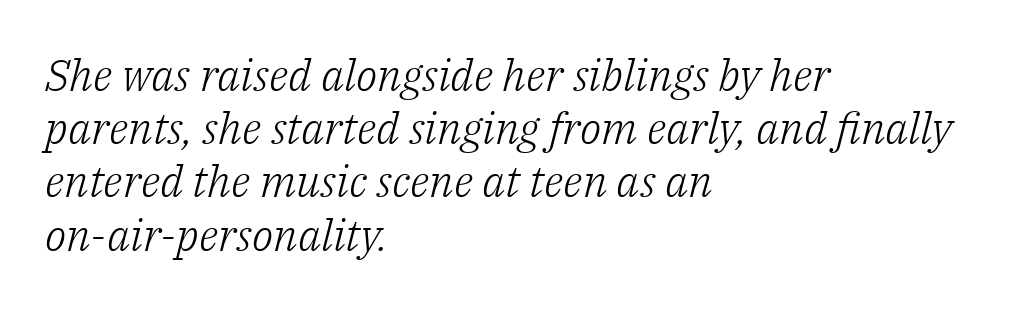
The image shows 44 px light serif type, italic (leaning right); set left-aligned, line spacing 1.21x, normal letter spacing, not underlined; low stroke contrast and a medium x-height.
